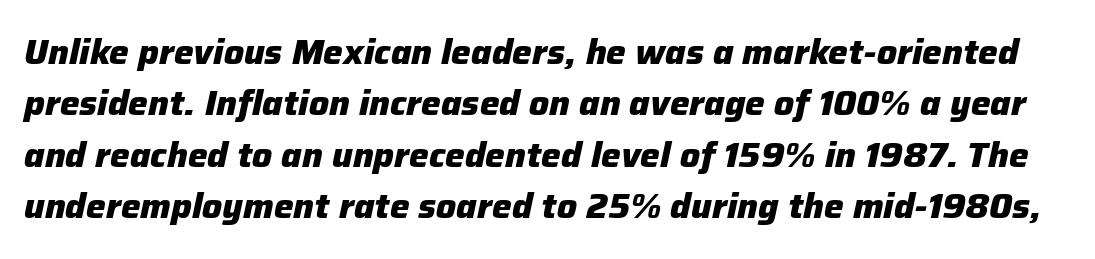
Q: Is the text bold? A: Yes.
Q: Is the text italic (slanted)? A: Yes, it leans right by about 12 degrees.
Q: Is the text underlined? A: No.
Q: Is the spacing between letters normal or unusually wide? A: Normal.
Q: Is the spacing between lines tight, normal or loose? A: Normal.
Q: Width (condensed, normal, or wide)? A: Normal.
Q: Stroke contrast? A: Low.
Q: x-height? A: Medium.
Q: Monospaced? A: No.
